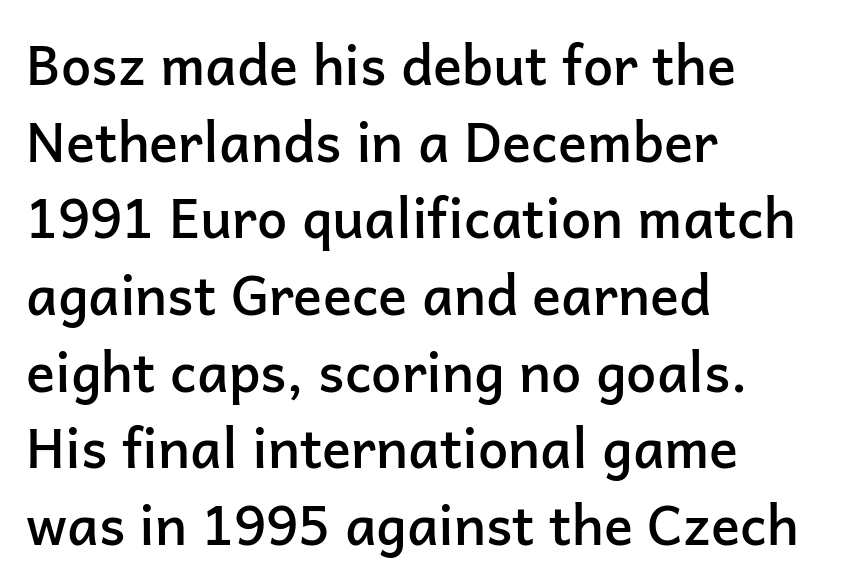
Q: Is the text bold? A: Semi-bold.
Q: Is the text italic (slanted)? A: No, it is upright.
Q: Is the typeface a serif or a sans-serif typeface? A: Sans-serif.
Q: Is the text underlined? A: No.
Q: How is the paragraph aligned? A: Left-aligned.
Q: Is the spacing between letters normal or unusually wide? A: Normal.
Q: Is the spacing between lines tight, normal or loose? A: Normal.
Q: Width (condensed, normal, or wide)? A: Normal.
Q: Stroke contrast? A: Low.
Q: x-height? A: Medium.
Q: Monospaced? A: No.
